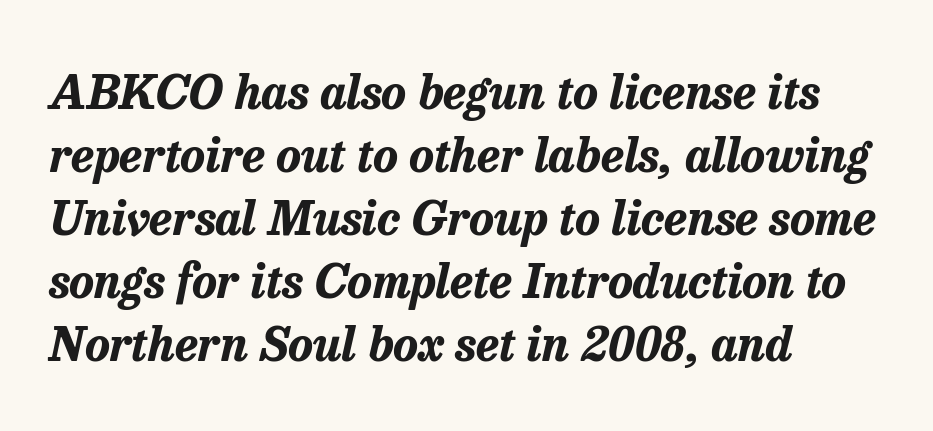
The image shows 47 px bold type, italic (leaning right); set left-aligned, normal line spacing (1.34x), normal letter spacing, not underlined; low stroke contrast and a medium x-height.
